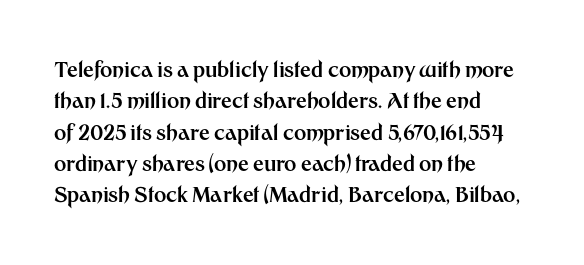
The passage shown is emphatically bold. The specimen reads as upright at a glance. Alignment: flush left. What stands out about the letter spacing? Nothing — it is the standard amount. The block of text has a typical density, with ordinary space between rows. The words here are not underlined.
